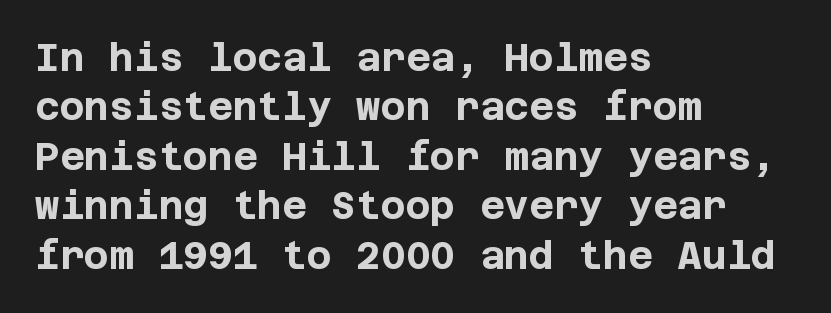
The rows are spaced the way most documents space them. The lettering stays uniformly vertical, giving the passage a roman look. These lines keep a tight, regular rhythm from letter to letter. Glance below the letters and you will spot only blank space.
